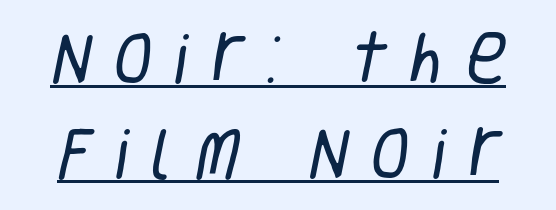
The image shows 57 px regular-weight, condensed sans-serif type; set normal line spacing (1.67x), unusually wide letter spacing (+0.39 em), underlined; low stroke contrast and a large x-height.
